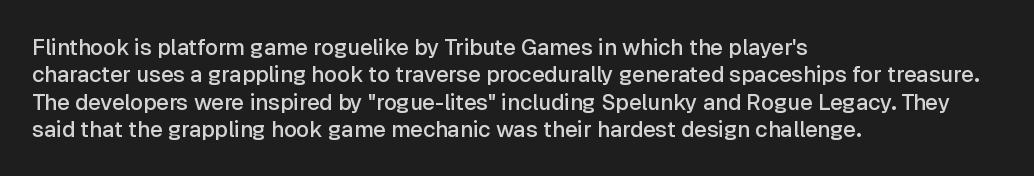
The image shows 22 px text type, upright; set left-aligned, line spacing 1.24x, normal letter spacing, not underlined.
